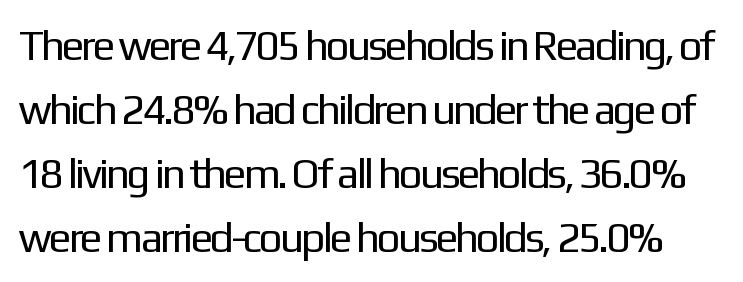
The image shows 42 px regular-weight sans-serif type, upright; set normal line spacing (1.52x), normal letter spacing, not underlined; low stroke contrast and a medium x-height.
